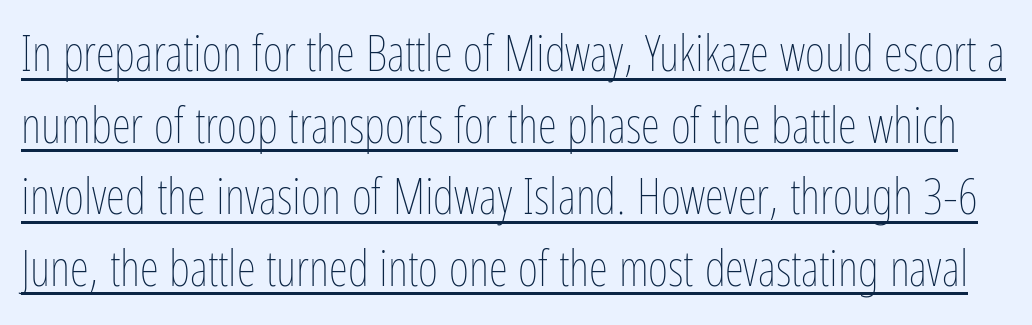
The image shows 49 px thin, condensed type, upright; set normal line spacing (1.46x), normal letter spacing, underlined; low stroke contrast and a medium x-height.
